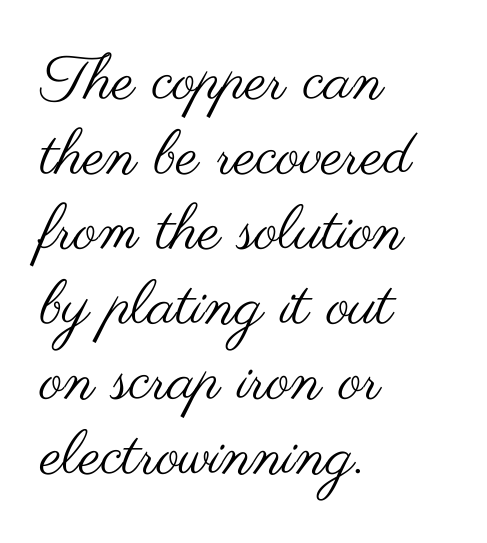
The passage shown is not underscored anywhere. Horizontal alignment here is leftward, the default for most running prose. The typesetting does not lean heavy: it is not bold. Varying glyph widths throughout — classic text-font behaviour.
